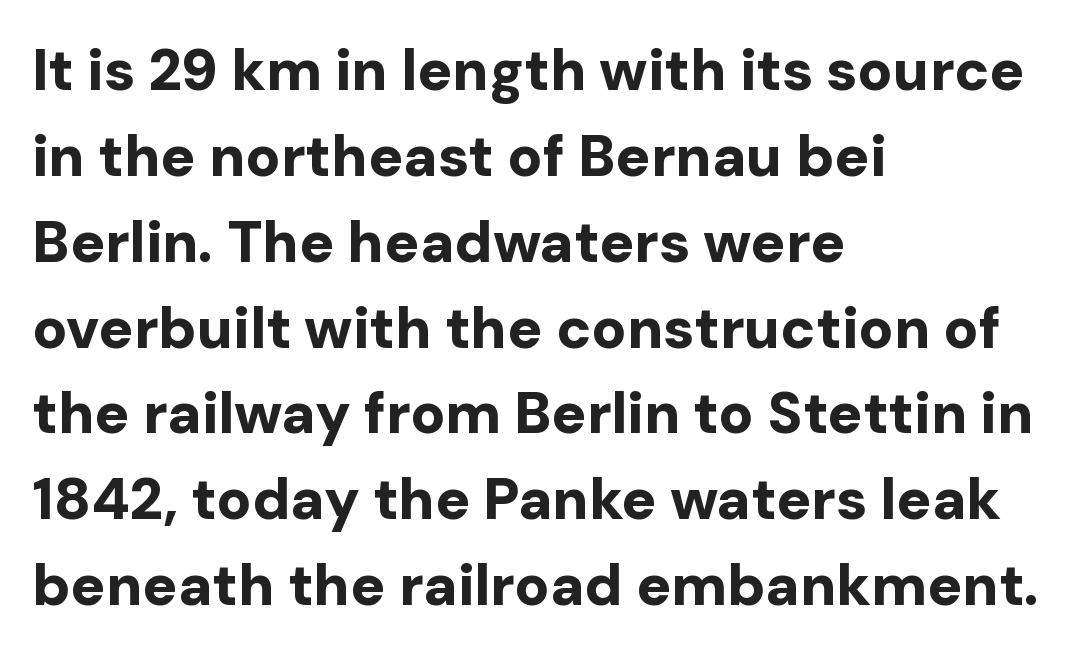
Q: Is the text bold? A: Yes.
Q: Is the text italic (slanted)? A: No, it is upright.
Q: Is the typeface a serif or a sans-serif typeface? A: Sans-serif.
Q: Is the text underlined? A: No.
Q: How is the paragraph aligned? A: Left-aligned.
Q: Is the spacing between letters normal or unusually wide? A: Normal.
Q: Is the spacing between lines tight, normal or loose? A: Normal.
Q: Width (condensed, normal, or wide)? A: Normal.
Q: Stroke contrast? A: Low.
Q: x-height? A: Medium.
Q: Monospaced? A: No.
